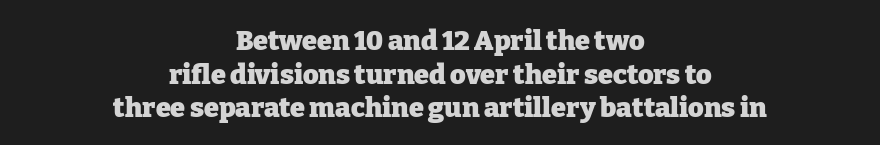
{"italic": "no", "bold": "yes", "underline": "no", "align": "center", "line_spacing": "normal", "line_spacing_ratio": 1.25, "letter_spacing": "normal", "letter_spacing_em": 0.0, "glyph_px": 27}
